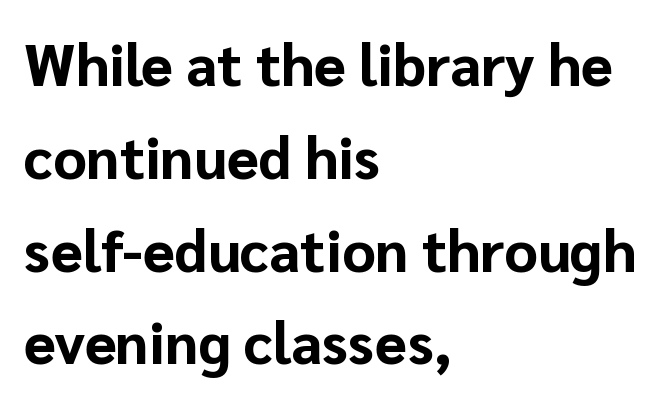
Q: Is the text bold? A: Yes.
Q: Is the text italic (slanted)? A: No, it is upright.
Q: Is the typeface a serif or a sans-serif typeface? A: Sans-serif.
Q: Is the text underlined? A: No.
Q: How is the paragraph aligned? A: Left-aligned.
Q: Is the spacing between letters normal or unusually wide? A: Normal.
Q: Is the spacing between lines tight, normal or loose? A: Normal.
Q: Width (condensed, normal, or wide)? A: Normal.
Q: Stroke contrast? A: Low.
Q: x-height? A: Medium.
Q: Monospaced? A: No.
